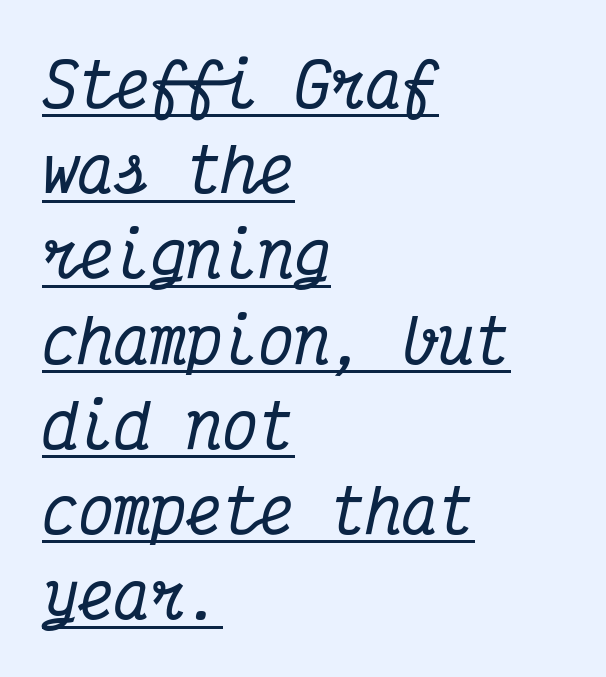
Q: Is the text italic (slanted)? A: Yes, it leans right by about 12 degrees.
Q: Is the typeface a serif or a sans-serif typeface? A: Serif.
Q: Is the text underlined? A: Yes.
Q: How is the paragraph aligned? A: Left-aligned.
Q: Is the spacing between letters normal or unusually wide? A: Normal.
Q: Is the spacing between lines tight, normal or loose? A: Normal.
Q: Width (condensed, normal, or wide)? A: Condensed.
Q: Stroke contrast? A: Medium.
Q: x-height? A: Medium.
Q: Monospaced? A: Yes.
